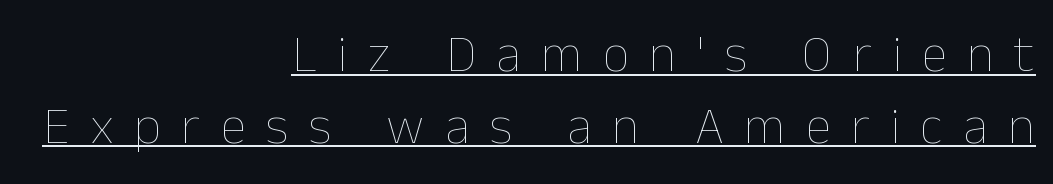
Weight class: somewhere from thin through regular. The letters stand upright; this is a roman face. These lines are rendered in a variable-pitch font. The lines sit at an ordinary, default distance from one another. Observe the wide spacing: letters keep a clear distance from each other. The paragraph shown leans on its right margin.
